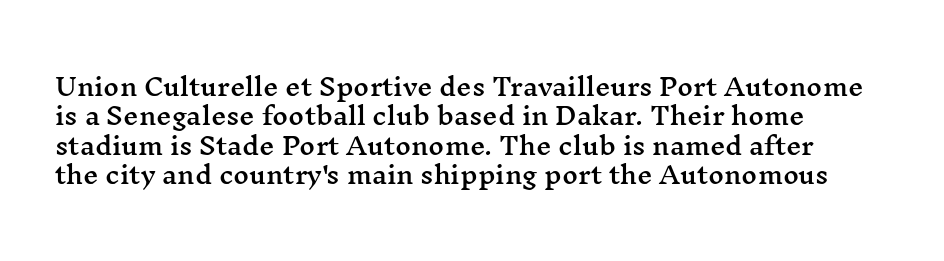
The image shows 24 px text type, upright; set left-aligned, line spacing 1.22x, normal letter spacing, not underlined.
